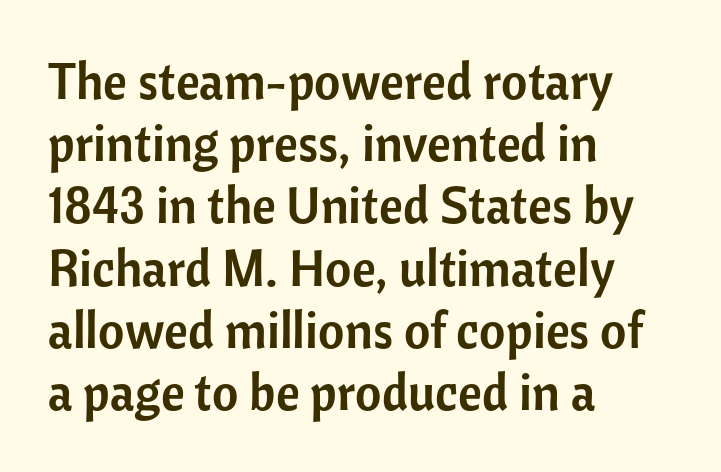
Q: Is the text italic (slanted)? A: No, it is upright.
Q: Is the typeface a serif or a sans-serif typeface? A: Sans-serif.
Q: Is the text underlined? A: No.
Q: How is the paragraph aligned? A: Left-aligned.
Q: Is the spacing between letters normal or unusually wide? A: Normal.
Q: Width (condensed, normal, or wide)? A: Normal.
Q: Stroke contrast? A: Low.
Q: x-height? A: Medium.
Q: Monospaced? A: No.
